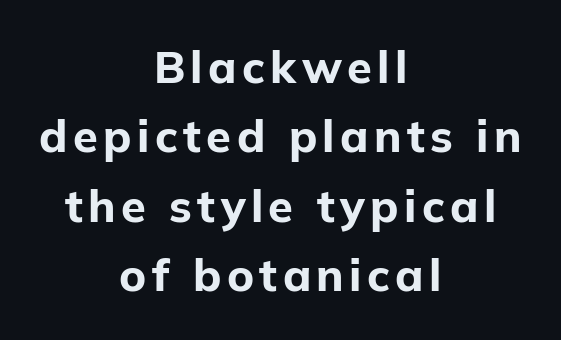
Q: Is the text bold? A: Yes.
Q: Is the text italic (slanted)? A: No, it is upright.
Q: Is the typeface a serif or a sans-serif typeface? A: Sans-serif.
Q: Is the text underlined? A: No.
Q: How is the paragraph aligned? A: Centered.
Q: Is the spacing between lines tight, normal or loose? A: Normal.
Q: Width (condensed, normal, or wide)? A: Normal.
Q: Stroke contrast? A: Low.
Q: x-height? A: Medium.
Q: Monospaced? A: No.
